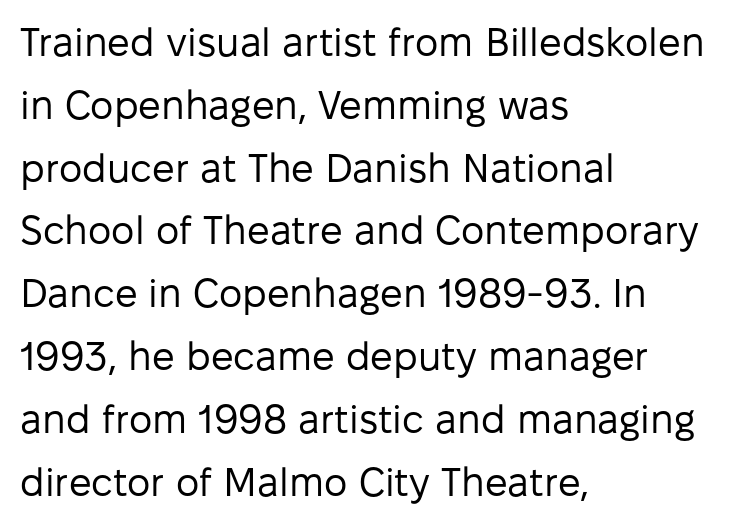
Q: Is the text bold? A: No.
Q: Is the text italic (slanted)? A: No, it is upright.
Q: Is the typeface a serif or a sans-serif typeface? A: Sans-serif.
Q: Is the text underlined? A: No.
Q: How is the paragraph aligned? A: Left-aligned.
Q: Is the spacing between letters normal or unusually wide? A: Normal.
Q: Is the spacing between lines tight, normal or loose? A: Normal.
Q: Width (condensed, normal, or wide)? A: Normal.
Q: Stroke contrast? A: Low.
Q: x-height? A: Medium.
Q: Monospaced? A: No.
